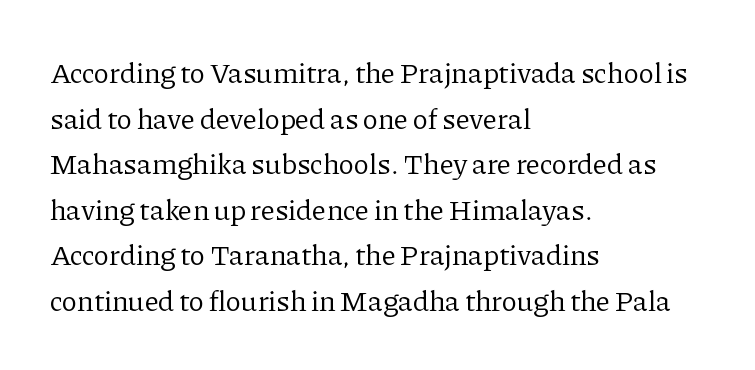
Each stroke keeps to a modest, everyday thickness or less. Proportional: the letters do not fall into vertical columns. Designer's note — italics off, roman on. Line starts are locked; line ends wander. A typesetter would label this face a serif.
